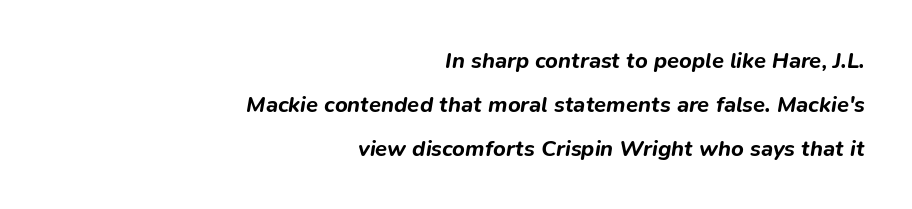
Whoever set this chose breathing room over compactness in the vertical rhythm. This is heavy type, rendered in bold. Between one letter and the next there's only the usual sliver of space. Is the type slanted? Yes — the strokes lean at a clear angle. Caption: multi-line text, flush right, ragged left. The foot of each line stays bare and open.
